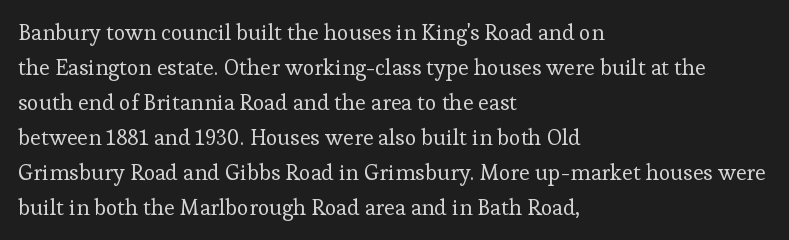
Q: Is the text bold? A: No.
Q: Is the text italic (slanted)? A: No, it is upright.
Q: Is the text underlined? A: No.
Q: How is the paragraph aligned? A: Left-aligned.
Q: Is the spacing between letters normal or unusually wide? A: Normal.
Q: Is the spacing between lines tight, normal or loose? A: Normal.
